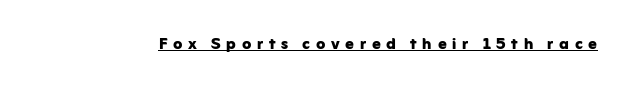
Q: Is the text bold? A: Yes.
Q: Is the text italic (slanted)? A: No, it is upright.
Q: Is the text underlined? A: Yes.
Q: Is the spacing between letters normal or unusually wide? A: Unusually wide.
